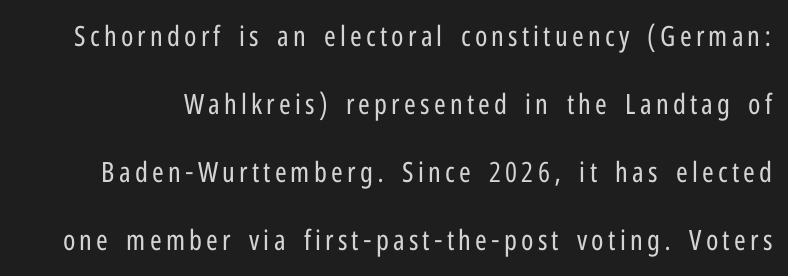
{"serif": "no", "italic": "no", "bold": "no", "weight": "regular", "width": "condensed", "stroke_contrast": "low", "x_height": "medium", "monospaced": "no", "underline": "no", "line_spacing": "loose", "line_spacing_ratio": 2.43, "glyph_px": 28}
